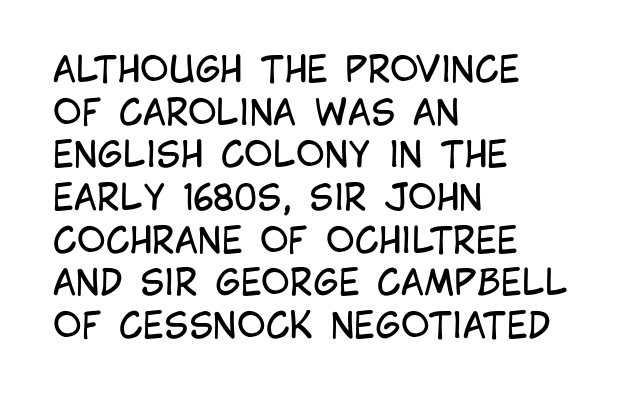
{"serif": "no", "italic": "no", "bold": "no", "weight": "regular", "width": "condensed", "stroke_contrast": "low", "x_height": "large", "monospaced": "no", "underline": "no", "align": "left", "line_spacing_ratio": 1.22, "letter_spacing": "normal", "letter_spacing_em": 0.0, "glyph_px": 35}
